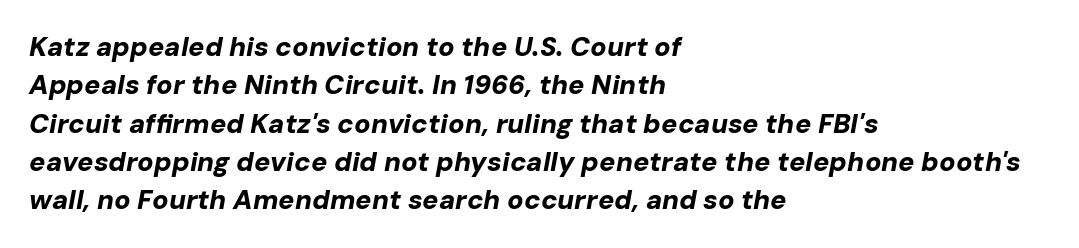
Q: Is the text bold? A: Yes.
Q: Is the text italic (slanted)? A: Yes, it leans right by about 10 degrees.
Q: Is the text underlined? A: No.
Q: How is the paragraph aligned? A: Left-aligned.
Q: Is the spacing between letters normal or unusually wide? A: Normal.
Q: Is the spacing between lines tight, normal or loose? A: Normal.
